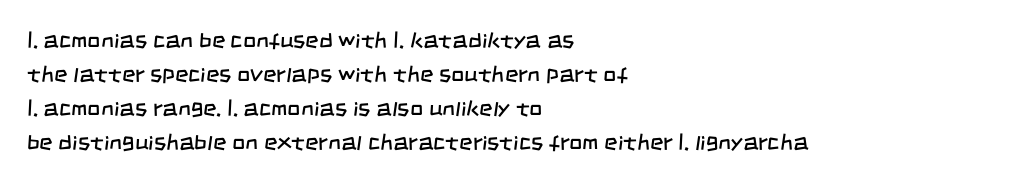
{"bold": "no", "underline": "no", "align": "left", "line_spacing": "normal", "line_spacing_ratio": 1.48, "letter_spacing": "normal", "letter_spacing_em": 0.0, "glyph_px": 23}
